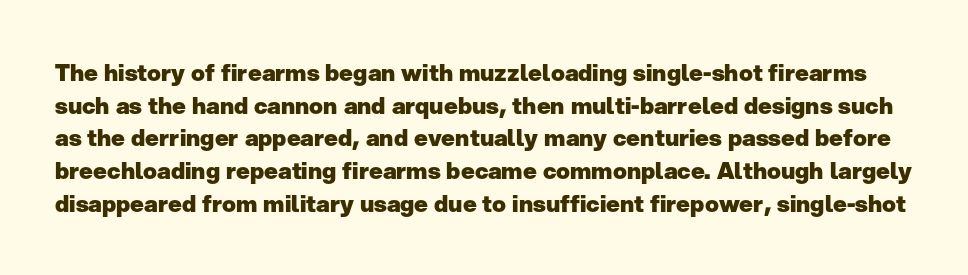
Typographic density is high because the face is bold. Type without underlining. The axis of the letterforms is exactly vertical. A typesetter would call this zero additional tracking.
